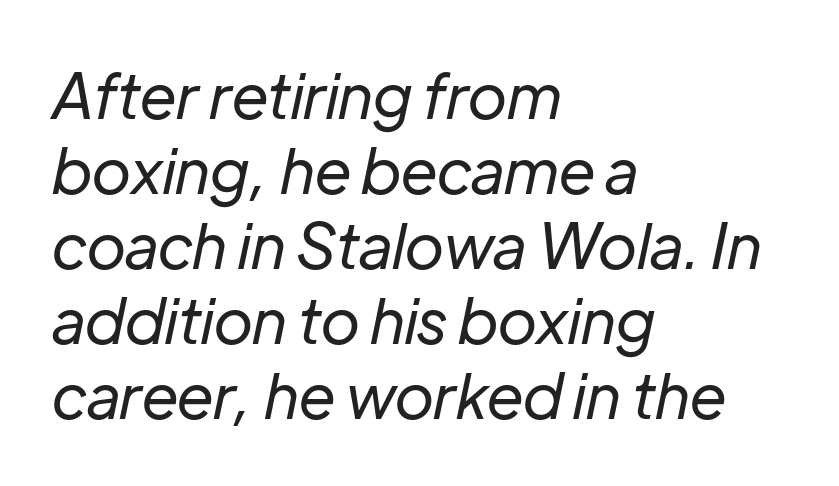
{"italic": "yes", "lean": "right", "slant_degrees": 12, "bold": "no", "weight": "regular", "width": "normal", "stroke_contrast": "low", "x_height": "medium", "monospaced": "no", "underline": "no", "align": "left", "line_spacing_ratio": 1.21, "letter_spacing": "normal", "letter_spacing_em": 0.0, "glyph_px": 62}
